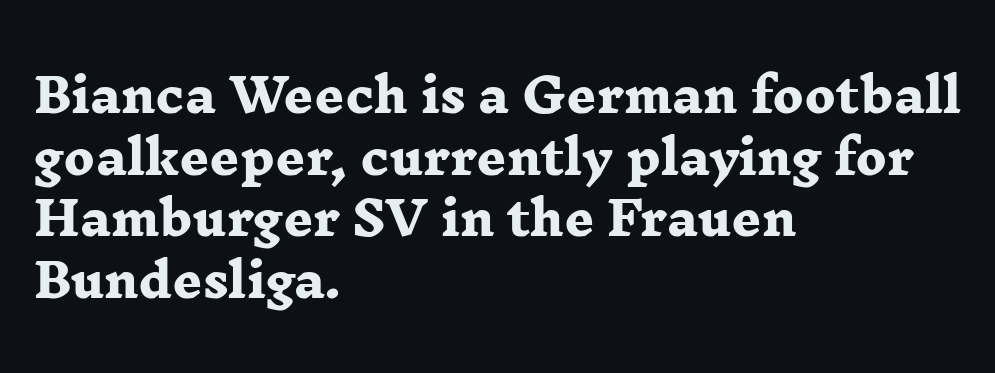
Q: Is the text bold? A: Yes.
Q: Is the typeface a serif or a sans-serif typeface? A: Serif.
Q: Is the text underlined? A: No.
Q: How is the paragraph aligned? A: Left-aligned.
Q: Is the spacing between letters normal or unusually wide? A: Normal.
Q: Is the spacing between lines tight, normal or loose? A: Normal.
Q: Width (condensed, normal, or wide)? A: Wide.
Q: Stroke contrast? A: Low.
Q: x-height? A: Medium.
Q: Monospaced? A: No.
